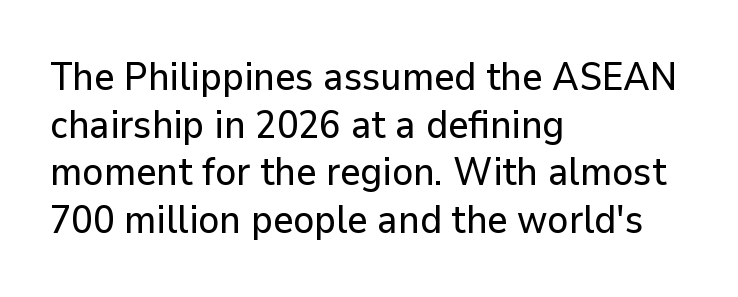
{"serif": "no", "italic": "no", "width": "normal", "stroke_contrast": "low", "x_height": "medium", "monospaced": "no", "underline": "no", "align": "left", "line_spacing_ratio": 1.22, "letter_spacing": "normal", "letter_spacing_em": 0.0, "glyph_px": 39}
